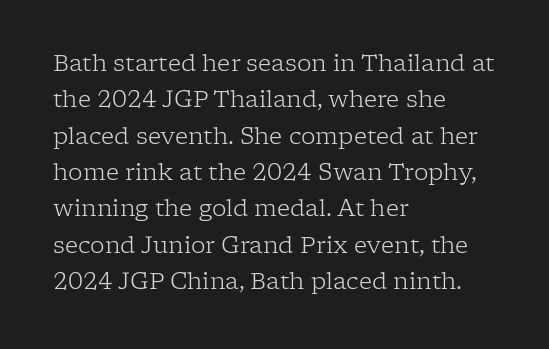
{"italic": "no", "bold": "no", "underline": "no", "align": "left", "line_spacing": "normal", "line_spacing_ratio": 1.58, "letter_spacing": "normal", "letter_spacing_em": 0.0, "glyph_px": 23}
